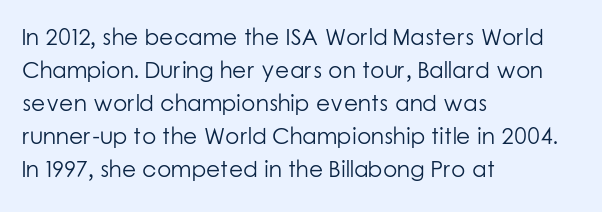
Q: Is the text bold? A: No.
Q: Is the text italic (slanted)? A: No, it is upright.
Q: Is the text underlined? A: No.
Q: How is the paragraph aligned? A: Left-aligned.
Q: Is the spacing between letters normal or unusually wide? A: Normal.
Q: Is the spacing between lines tight, normal or loose? A: Normal.
